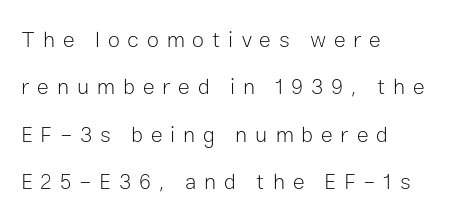
Posture: vertical. Is the block centered? No — it sits flush against the left margin. Only glyphs here, with clear space below each row. Bold? No — there's no thickening of the strokes. This rendering widens character spacing well past its baseline value.
